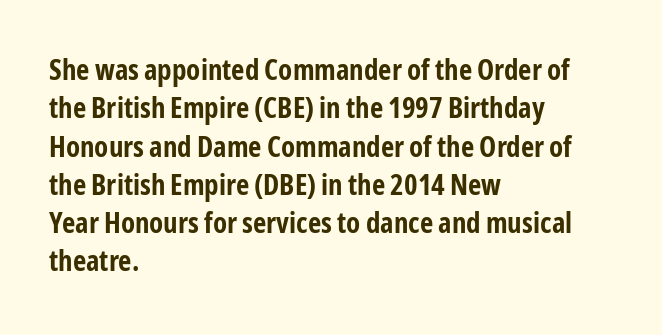
Horizontal bands of white between lines are of average thickness. The letters stand upright; this is a roman face. Unmarked baselines from the first word to the last. Is this a fixed-width face? No — the glyphs have proportional, varying widths. Does extra space separate the letters? No, they use regular spacing.
